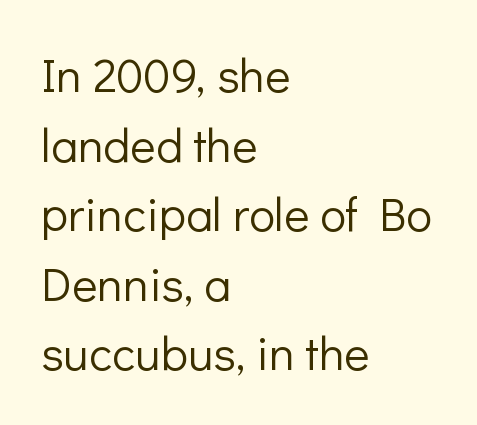
Q: Is the text bold? A: No.
Q: Is the text italic (slanted)? A: No, it is upright.
Q: Is the typeface a serif or a sans-serif typeface? A: Sans-serif.
Q: Is the text underlined? A: No.
Q: How is the paragraph aligned? A: Left-aligned.
Q: Is the spacing between letters normal or unusually wide? A: Normal.
Q: Is the spacing between lines tight, normal or loose? A: Normal.
Q: Width (condensed, normal, or wide)? A: Normal.
Q: Stroke contrast? A: Low.
Q: x-height? A: Medium.
Q: Monospaced? A: No.
